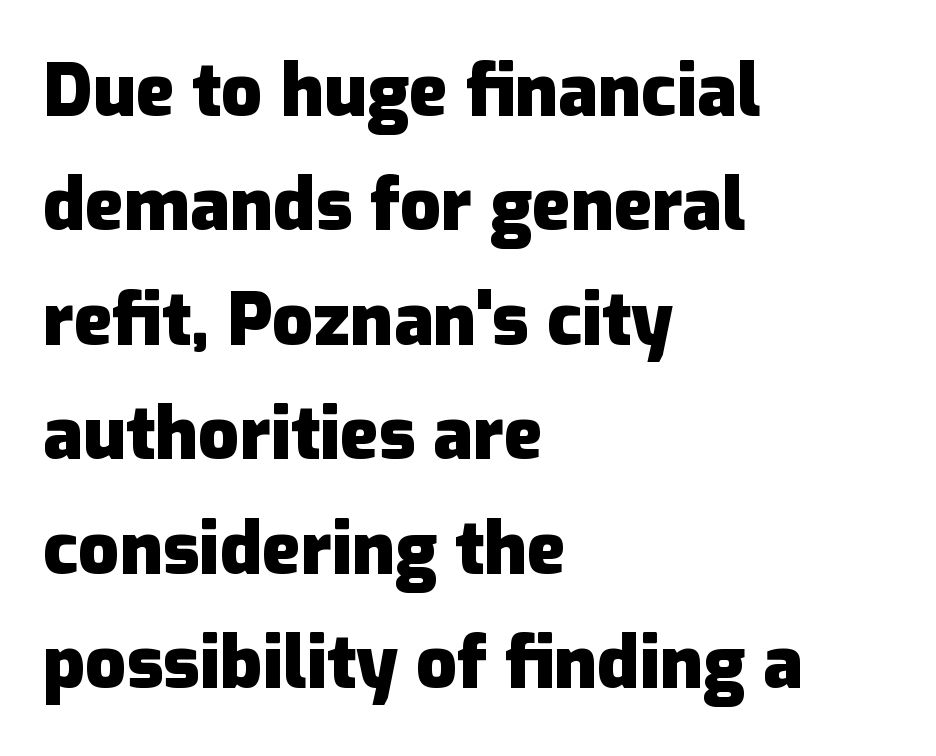
Q: Is the text bold? A: Yes.
Q: Is the text italic (slanted)? A: No, it is upright.
Q: Is the typeface a serif or a sans-serif typeface? A: Sans-serif.
Q: Is the text underlined? A: No.
Q: How is the paragraph aligned? A: Left-aligned.
Q: Is the spacing between letters normal or unusually wide? A: Normal.
Q: Is the spacing between lines tight, normal or loose? A: Normal.
Q: Width (condensed, normal, or wide)? A: Normal.
Q: Stroke contrast? A: Low.
Q: x-height? A: Medium.
Q: Monospaced? A: No.
